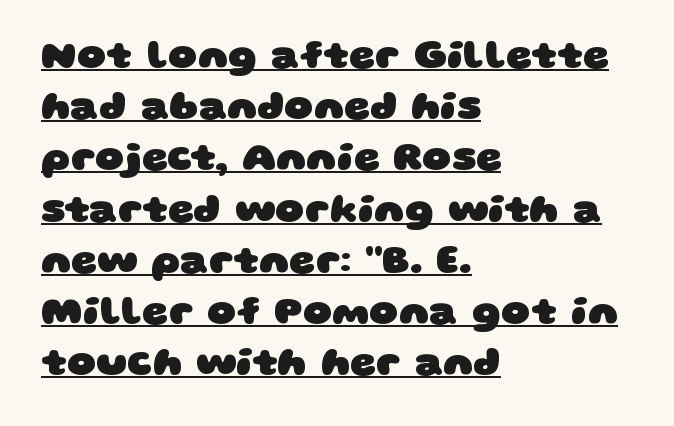
Has an underline been added? It has. The typesetting leans heavy: a genuine bold. The letters advance in unequal steps, a hallmark of proportional type. Typographically, this falls in the sans-serif category. What's the leading like? Ordinary, nothing unusual. The setting favours the left margin, as ordinary paragraphs usually do.
